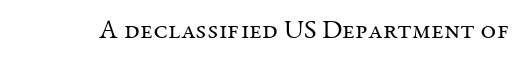
The image shows 27 px text type, upright; set normal letter spacing, not underlined.
